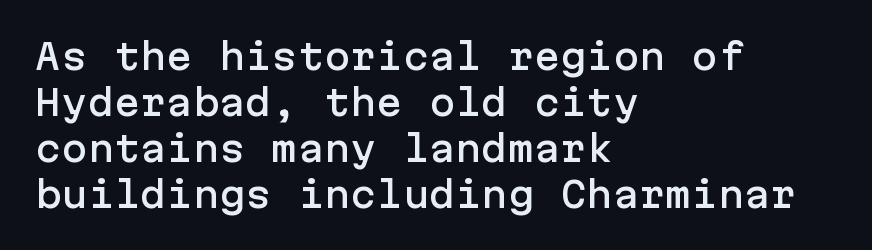
Q: Is the text italic (slanted)? A: No, it is upright.
Q: Is the typeface a serif or a sans-serif typeface? A: Sans-serif.
Q: Is the text underlined? A: No.
Q: How is the paragraph aligned? A: Left-aligned.
Q: Is the spacing between letters normal or unusually wide? A: Normal.
Q: Is the spacing between lines tight, normal or loose? A: Normal.
Q: Width (condensed, normal, or wide)? A: Normal.
Q: Stroke contrast? A: Low.
Q: x-height? A: Medium.
